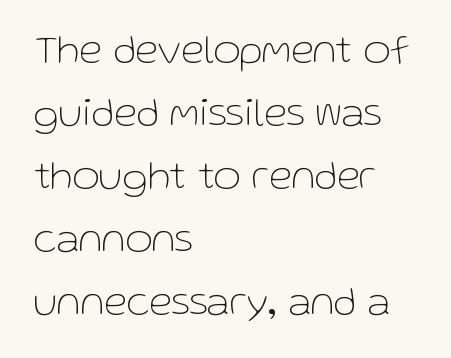
The string is rendered with underlining switched off. Ink coverage per letter is moderate at most. The letters sit at their default tracking, neither squeezed nor spread. To sum up the face: it is a sans, with no serifs. The rendering uses natural spacing where letterforms have individual widths. Reading down the block, your eye returns to a fixed left position each line.
